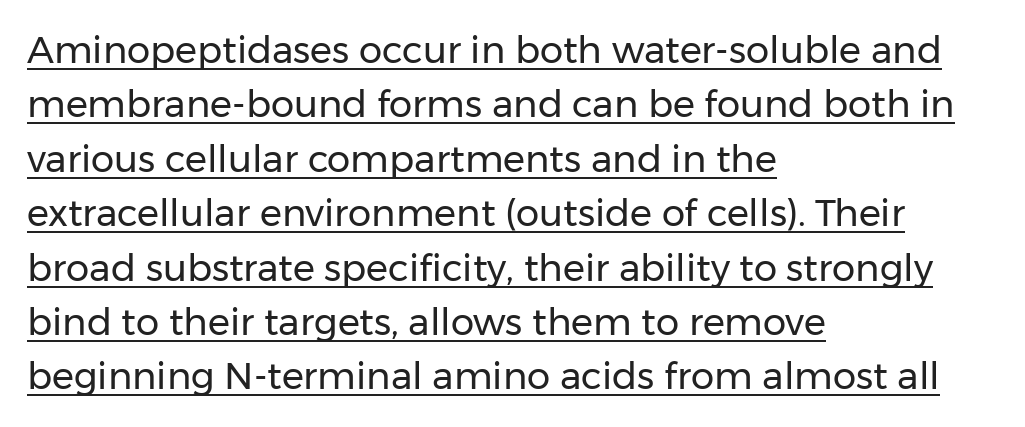
{"serif": "no", "italic": "no", "bold": "no", "weight": "regular", "width": "normal", "stroke_contrast": "low", "x_height": "medium", "monospaced": "no", "underline": "yes", "align": "left", "line_spacing": "normal", "line_spacing_ratio": 1.47, "letter_spacing": "normal", "letter_spacing_em": 0.0, "glyph_px": 37}
